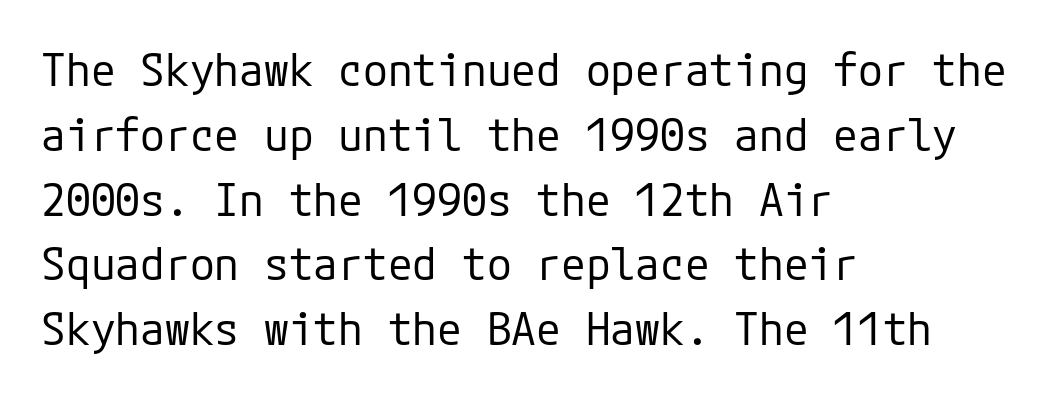
A light-to-regular cut is what we see here. These lines are set flush left with a ragged right edge. The letterforms sit shoulder to shoulder at normal distance. Quick note: underline off. Honestly, the row spacing looks completely unremarkable.
